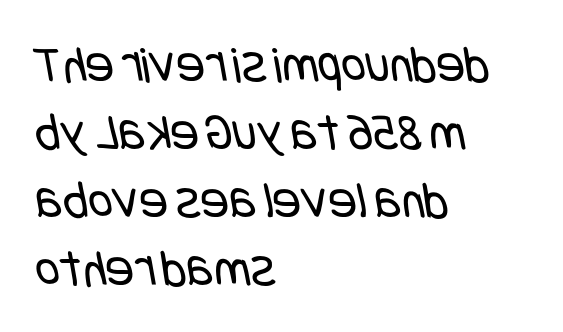
{"serif": "no", "bold": "no", "weight": "regular", "width": "condensed", "stroke_contrast": "low", "x_height": "large", "underline": "no", "align": "left", "line_spacing": "normal", "line_spacing_ratio": 1.28, "letter_spacing": "normal", "letter_spacing_em": 0.0, "glyph_px": 53}
